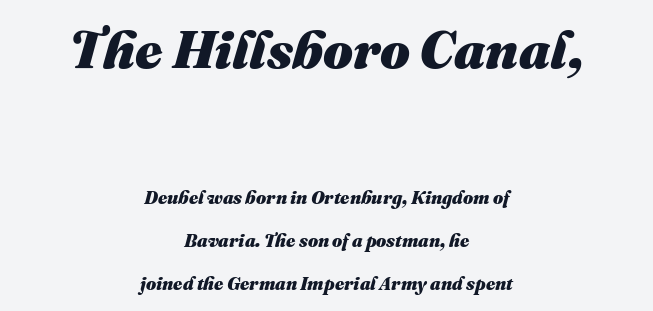
Q: Is the text bold? A: Yes.
Q: Is the text italic (slanted)? A: Yes, it leans right by about 16 degrees.
Q: Is the text underlined? A: No.
Q: How is the paragraph aligned? A: Centered.
Q: Is the spacing between letters normal or unusually wide? A: Normal.
Q: Is the spacing between lines tight, normal or loose? A: Loose.
Q: Which block of text is set in a larger size, the first (top) or the second (bottom)? A: The first (top) one.
Q: Width (condensed, normal, or wide)? A: Normal.
Q: Stroke contrast? A: Medium.
Q: x-height? A: Medium.
Q: Monospaced? A: No.
